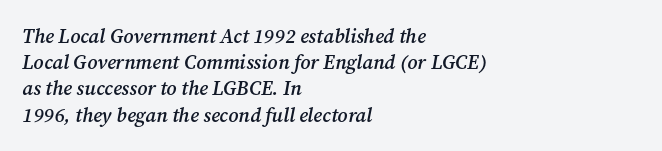
Lines of text with bare space underneath. The tracking reads as untouched default to a designer's eye. Baseline-to-baseline distance is the conventional proportion of letter height. The rendering uses a semibold face; strokes are thickened but not to full bold. There's an unmistakable incline to the writing here.
